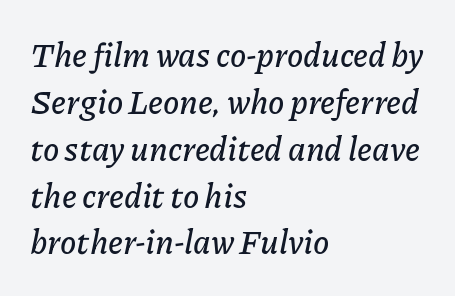
Does extra space separate the letters? No, they use regular spacing. One glance says typical: line gaps are just what's usual. Spacing verdict: proportional, widths tailored to each character. Emphasis-style slanted type is in use.
